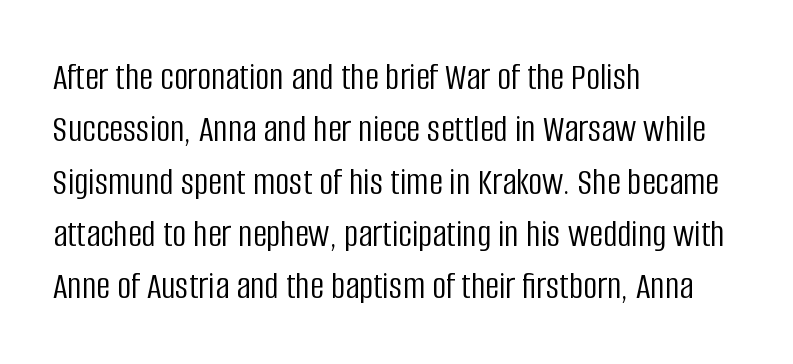
The characters are drawn with everyday or finer stroke widths. Successive baselines arrive at the customary interval. This is sans-serif lettering, the kind often seen on screens and signage. The rendering anchors every line to the left-hand side. Style check: upright.
